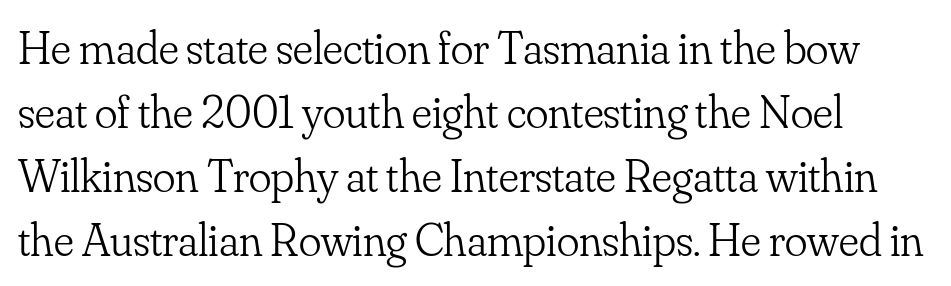
Character widths vary here, with narrow letters taking less room than wide ones. No letter is thick-stroked: the sample isn't bold. The specimen reads as upright at a glance. This block has exactly the height ordinary leading produces.
